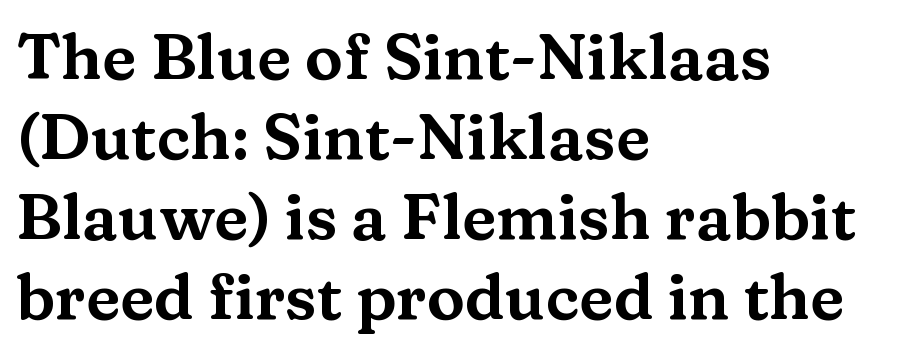
Q: Is the text italic (slanted)? A: No, it is upright.
Q: Is the typeface a serif or a sans-serif typeface? A: Serif.
Q: Is the text underlined? A: No.
Q: How is the paragraph aligned? A: Left-aligned.
Q: Is the spacing between letters normal or unusually wide? A: Normal.
Q: Is the spacing between lines tight, normal or loose? A: Normal.
Q: Width (condensed, normal, or wide)? A: Wide.
Q: Stroke contrast? A: Medium.
Q: x-height? A: Medium.
Q: Monospaced? A: No.
